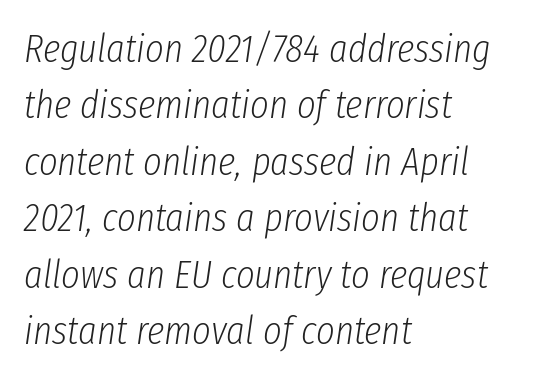
The image shows 40 px light, condensed type, italic (leaning right); set left-aligned, normal line spacing (1.41x), normal letter spacing, not underlined; low stroke contrast and a medium x-height.
